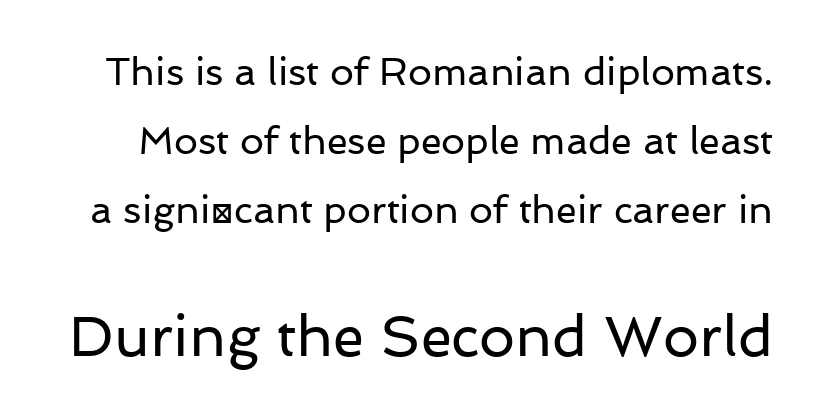
Is the letter spacing exaggerated? No — it looks like the ordinary default. Each letter's strokes conclude bluntly, with no projecting serifs. Style check: upright. Larger block? The one below; the one above is distinctly smaller. On a weight scale, this lands at 450 or below.
